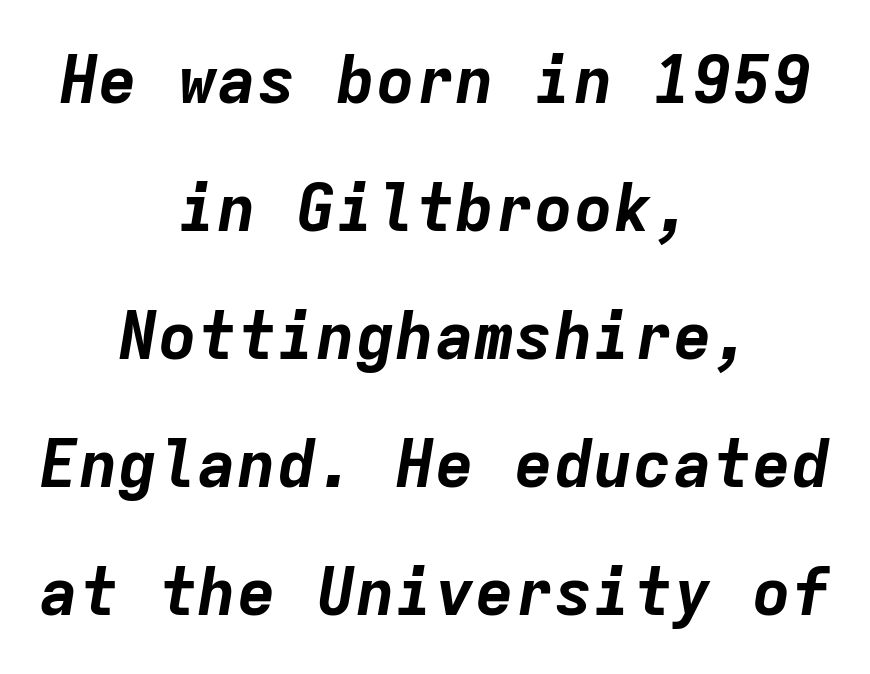
The image shows 66 px bold type, italic (leaning right), monospaced; set centered, loose line spacing (1.94x), normal letter spacing, not underlined; low stroke contrast and a medium x-height.
